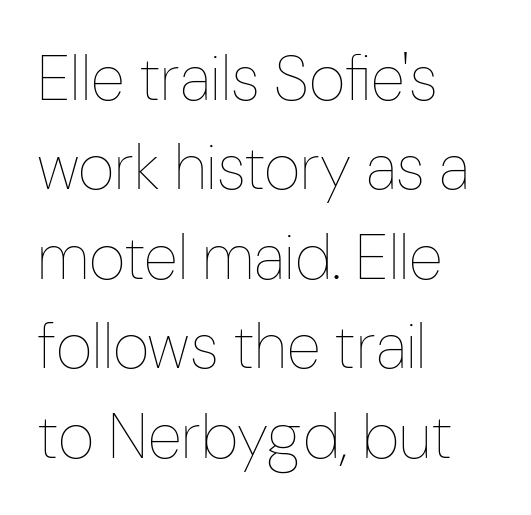
The image shows 63 px thin, condensed type, upright; set left-aligned, normal line spacing (1.42x), normal letter spacing, not underlined; low stroke contrast and a medium x-height.
